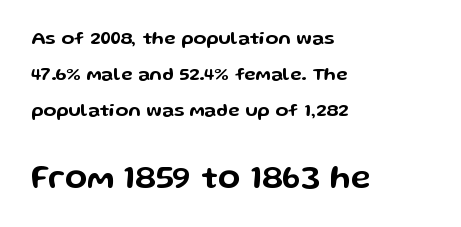
{"serif": "no", "italic": "no", "width": "wide", "stroke_contrast": "low", "x_height": "medium", "monospaced": "no", "underline": "no", "align": "left", "line_spacing_ratio": 1.89, "letter_spacing": "normal", "letter_spacing_em": 0.0, "larger_block": "second", "size_ratio": 1.74, "glyph_px": 33}
